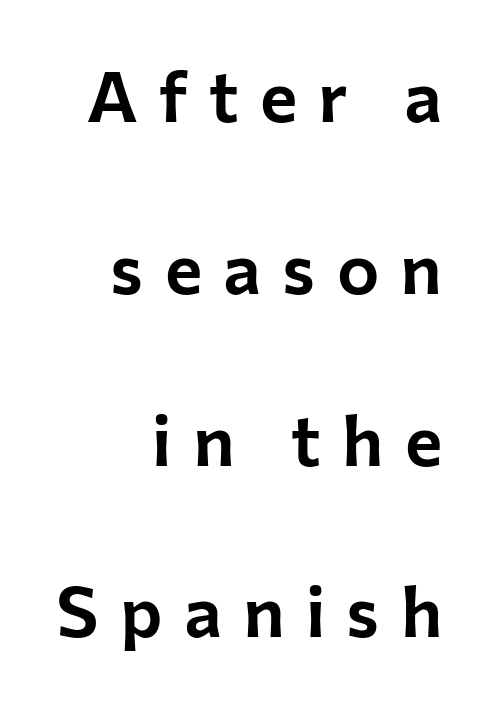
{"serif": "no", "italic": "no", "width": "normal", "stroke_contrast": "low", "x_height": "medium", "monospaced": "no", "underline": "no", "align": "right", "line_spacing": "loose", "line_spacing_ratio": 2.42, "letter_spacing": "wide", "letter_spacing_em": 0.3, "glyph_px": 71}
